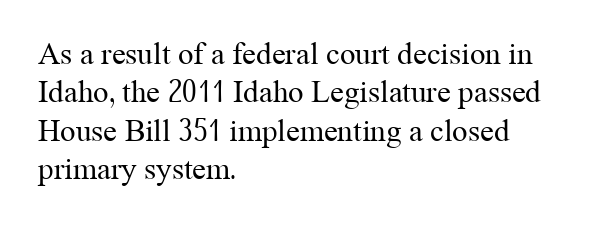
The image shows 31 px regular-weight serif type, upright; set left-aligned, line spacing 1.24x, normal letter spacing, not underlined; medium stroke contrast and a medium x-height.
